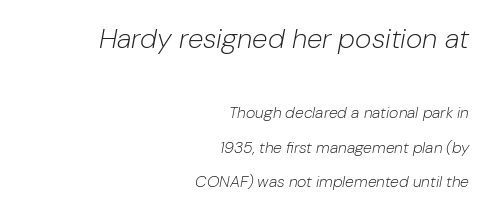
The text block is weighted toward the right margin, trailing off unevenly leftward. Quick note: interline space is abundant. Does the bottom block carry the larger type? No, the top block does. The rendering keeps characters at their native spacing.
